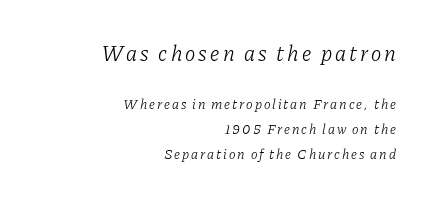
The image shows 22 px text type, italic (leaning right); set right-aligned, line spacing 1.78x, not underlined; the first (top) block is 1.57x larger.
